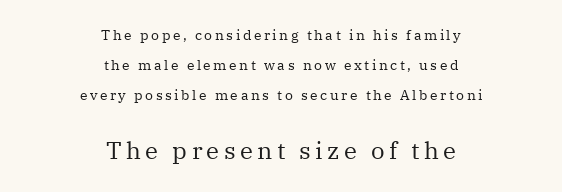
The image shows 24 px text type, upright; set centered, loose line spacing (2.14x), not underlined; the second (bottom) block is 1.71x larger.
